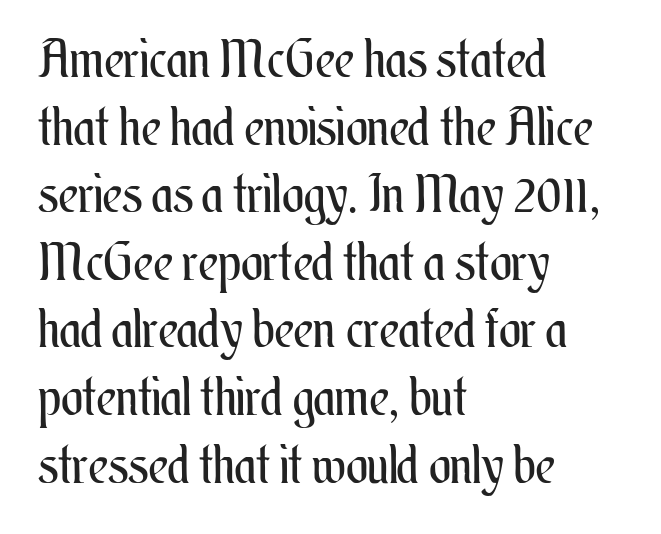
The image shows 52 px regular-weight, condensed type, upright; set left-aligned, normal line spacing (1.3x), normal letter spacing, not underlined; medium stroke contrast and a small x-height.
